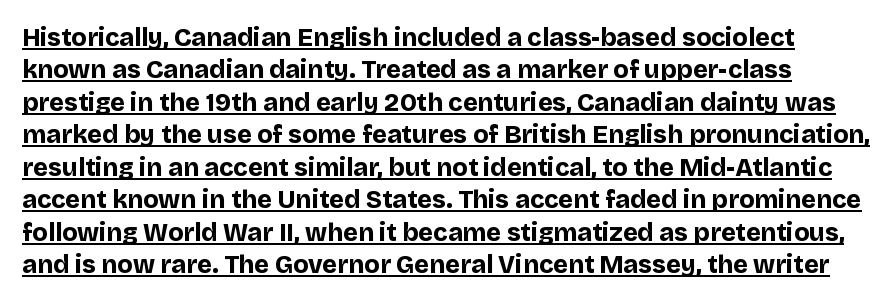
A roman cut, with each character standing at attention. The typesetter has applied underlining to the passage shown. The line-height multiplier appears to be the usual default. The letters are bold, with thick, heavy strokes. Compared with typical body copy, the letter spacing here is the same.
